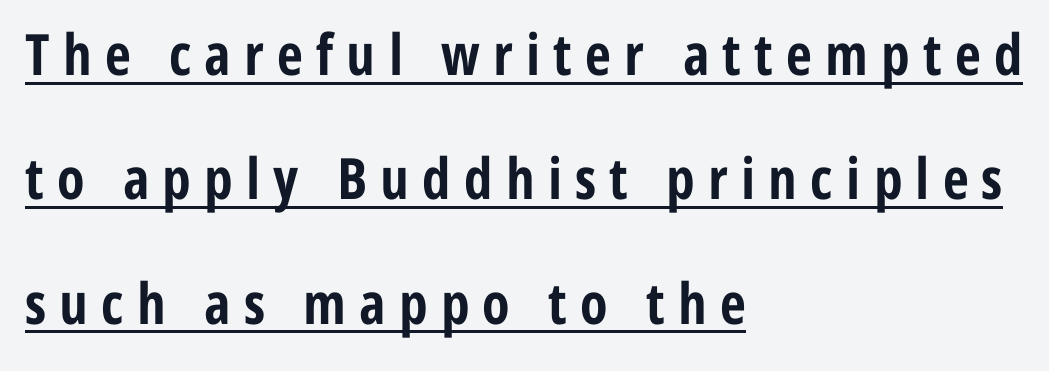
Q: Is the text bold? A: Yes.
Q: Is the text italic (slanted)? A: No, it is upright.
Q: Is the typeface a serif or a sans-serif typeface? A: Sans-serif.
Q: Is the text underlined? A: Yes.
Q: How is the paragraph aligned? A: Left-aligned.
Q: Is the spacing between letters normal or unusually wide? A: Unusually wide.
Q: Is the spacing between lines tight, normal or loose? A: Loose.
Q: Width (condensed, normal, or wide)? A: Condensed.
Q: Stroke contrast? A: Low.
Q: x-height? A: Medium.
Q: Monospaced? A: No.
